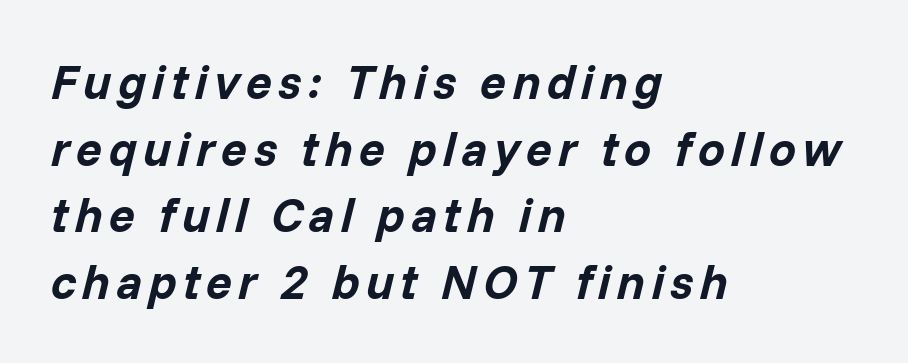
Slanted lettering throughout. The font is running at its bold setting. Which margin do the lines hug? The left one — the right edge is uneven. Unmarked baselines from the first word to the last. Does the leading feel generous? No, just average.
